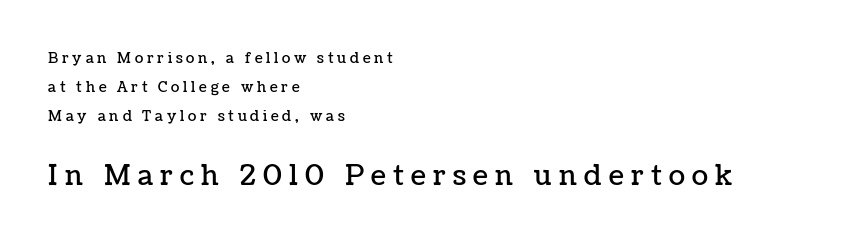
{"italic": "no", "underline": "no", "align": "left", "line_spacing": "loose", "line_spacing_ratio": 2.07, "letter_spacing": "wide", "letter_spacing_em": 0.27, "larger_block": "second", "size_ratio": 1.93, "glyph_px": 27}
